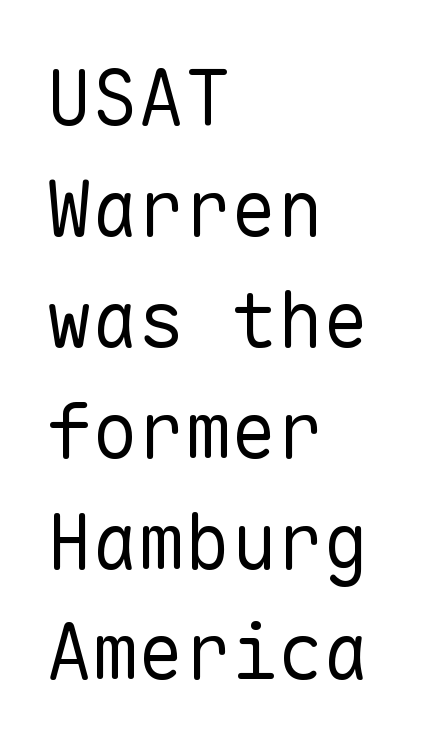
Every character sits straight up, as roman type does. Look at the tracking — it's just the regular setting, nothing added. These lines sit exactly where default settings would place them. What kind of face is this? One without serifs — a sans.
